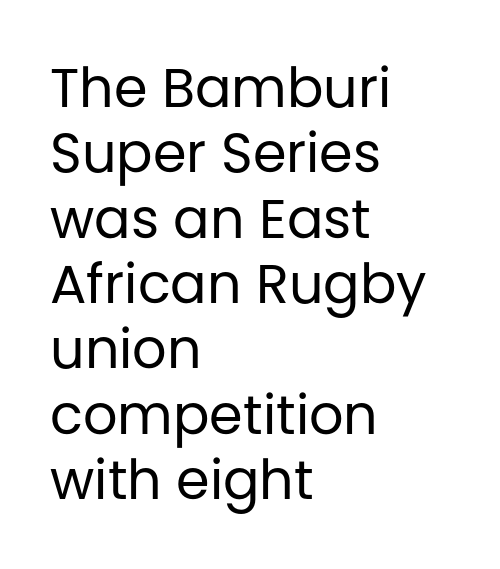
Q: Is the text bold? A: No.
Q: Is the text italic (slanted)? A: No, it is upright.
Q: Is the typeface a serif or a sans-serif typeface? A: Sans-serif.
Q: Is the text underlined? A: No.
Q: How is the paragraph aligned? A: Left-aligned.
Q: Is the spacing between letters normal or unusually wide? A: Normal.
Q: Width (condensed, normal, or wide)? A: Normal.
Q: Stroke contrast? A: Low.
Q: x-height? A: Large.
Q: Monospaced? A: No.
